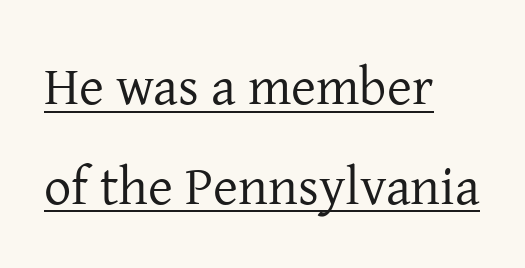
Q: Is the text bold? A: No.
Q: Is the text italic (slanted)? A: No, it is upright.
Q: Is the typeface a serif or a sans-serif typeface? A: Serif.
Q: Is the text underlined? A: Yes.
Q: How is the paragraph aligned? A: Left-aligned.
Q: Is the spacing between letters normal or unusually wide? A: Normal.
Q: Width (condensed, normal, or wide)? A: Normal.
Q: Stroke contrast? A: Low.
Q: x-height? A: Medium.
Q: Monospaced? A: No.
